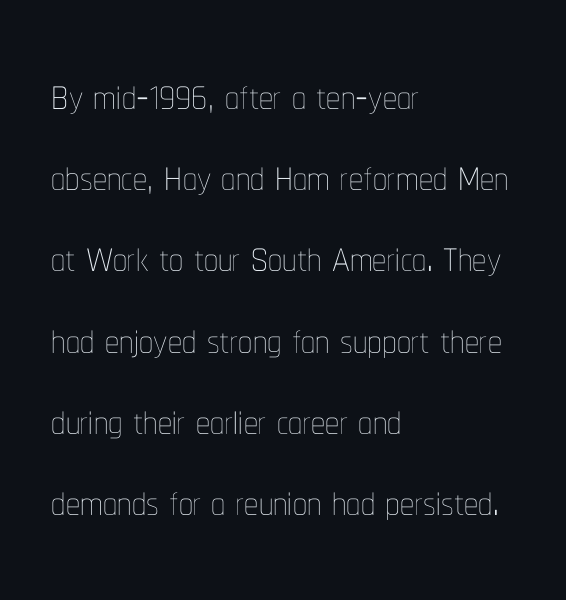
How would I describe the line gaps? Plain and ordinary. A student would call this left alignment; a typographer would say flush left, rag right. Words appear dense and cohesive because spacing is normal. Is this a fixed-width face? No — the glyphs have proportional, varying widths.
